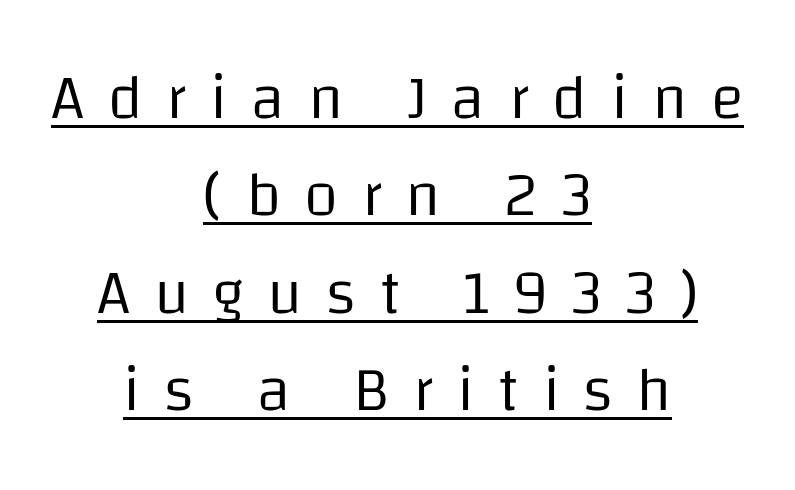
Observe the absence of serifs on each vertical stroke in this sample. This sample keeps an unexceptional amount of space between lines. The line texture is sparse and dotted thanks to wide tracking. The rendering uses natural spacing where letterforms have individual widths. Is there any slant? The stems are plumb. Nothing heavy about these letters — not bold at all.
